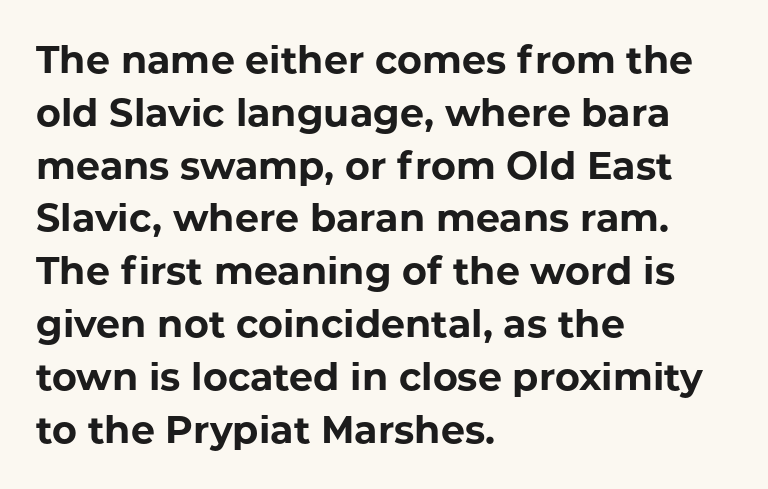
Q: Is the text bold? A: Yes.
Q: Is the text italic (slanted)? A: No, it is upright.
Q: Is the typeface a serif or a sans-serif typeface? A: Sans-serif.
Q: Is the text underlined? A: No.
Q: How is the paragraph aligned? A: Left-aligned.
Q: Is the spacing between letters normal or unusually wide? A: Normal.
Q: Is the spacing between lines tight, normal or loose? A: Normal.
Q: Width (condensed, normal, or wide)? A: Normal.
Q: Stroke contrast? A: Low.
Q: x-height? A: Medium.
Q: Monospaced? A: No.
